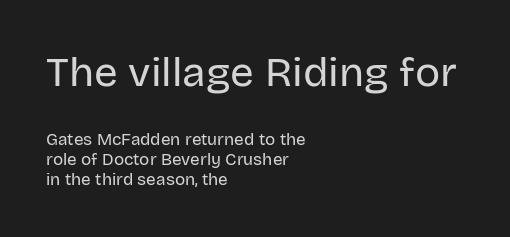
Q: Is the text bold? A: No.
Q: Is the text italic (slanted)? A: No, it is upright.
Q: Is the typeface a serif or a sans-serif typeface? A: Sans-serif.
Q: Is the text underlined? A: No.
Q: How is the paragraph aligned? A: Left-aligned.
Q: Is the spacing between letters normal or unusually wide? A: Normal.
Q: Which block of text is set in a larger size, the first (top) or the second (bottom)? A: The first (top) one.
Q: Width (condensed, normal, or wide)? A: Normal.
Q: Stroke contrast? A: Low.
Q: x-height? A: Large.
Q: Monospaced? A: No.
